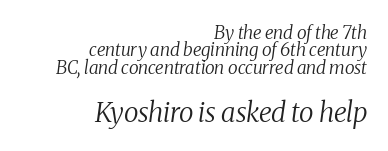
The image shows 27 px text type, italic (leaning right); set right-aligned, tight line spacing (0.97x), normal letter spacing, not underlined; the second (bottom) block is 1.5x larger.
